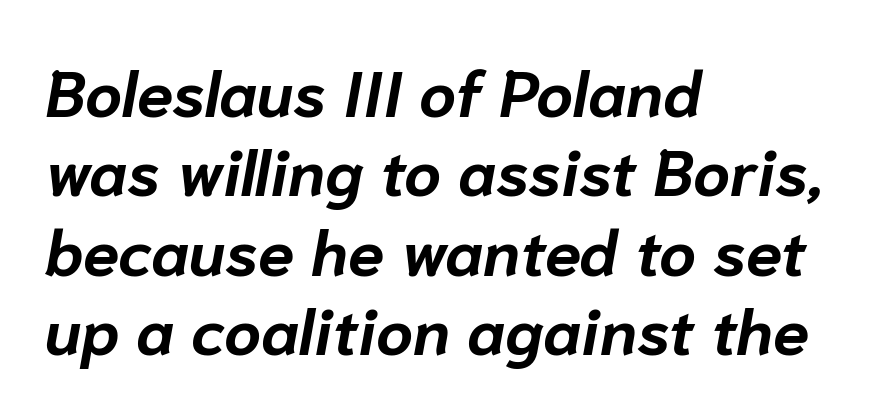
{"italic": "yes", "lean": "right", "slant_degrees": 10, "bold": "yes", "weight": "bold", "width": "normal", "stroke_contrast": "low", "x_height": "medium", "monospaced": "no", "underline": "no", "align": "left", "line_spacing_ratio": 1.22, "letter_spacing": "normal", "letter_spacing_em": 0.0, "glyph_px": 65}
